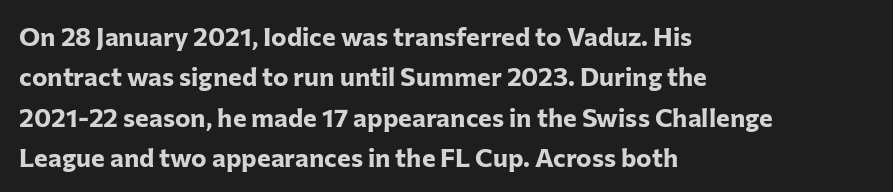
Q: Is the text bold? A: Yes.
Q: Is the text italic (slanted)? A: No, it is upright.
Q: Is the text underlined? A: No.
Q: How is the paragraph aligned? A: Left-aligned.
Q: Is the spacing between letters normal or unusually wide? A: Normal.
Q: Is the spacing between lines tight, normal or loose? A: Normal.
